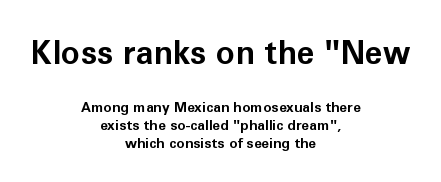
Q: Is the text bold? A: Yes.
Q: Is the text italic (slanted)? A: No, it is upright.
Q: Is the typeface a serif or a sans-serif typeface? A: Sans-serif.
Q: Is the text underlined? A: No.
Q: How is the paragraph aligned? A: Centered.
Q: Is the spacing between letters normal or unusually wide? A: Normal.
Q: Is the spacing between lines tight, normal or loose? A: Normal.
Q: Which block of text is set in a larger size, the first (top) or the second (bottom)? A: The first (top) one.
Q: Width (condensed, normal, or wide)? A: Normal.
Q: Stroke contrast? A: Low.
Q: x-height? A: Medium.
Q: Monospaced? A: No.
